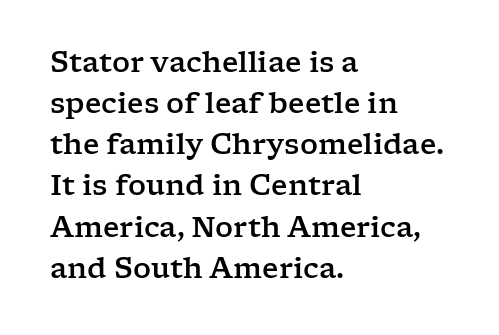
{"serif": "yes", "italic": "no", "width": "wide", "stroke_contrast": "low", "x_height": "medium", "monospaced": "no", "underline": "no", "align": "left", "line_spacing": "normal", "line_spacing_ratio": 1.47, "letter_spacing": "normal", "letter_spacing_em": 0.0, "glyph_px": 28}
